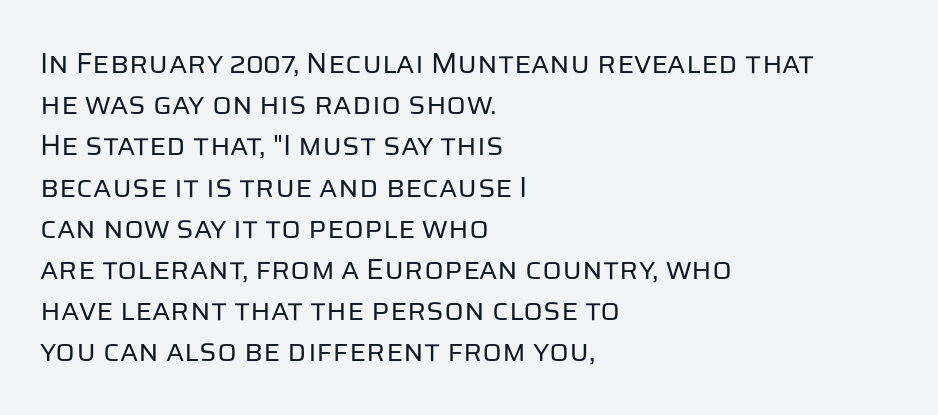
{"serif": "no", "italic": "no", "bold": "no", "weight": "regular", "width": "normal", "stroke_contrast": "low", "x_height": "large", "monospaced": "no", "underline": "no", "align": "left", "line_spacing": "normal", "line_spacing_ratio": 1.42, "letter_spacing": "normal", "letter_spacing_em": 0.0, "glyph_px": 29}
